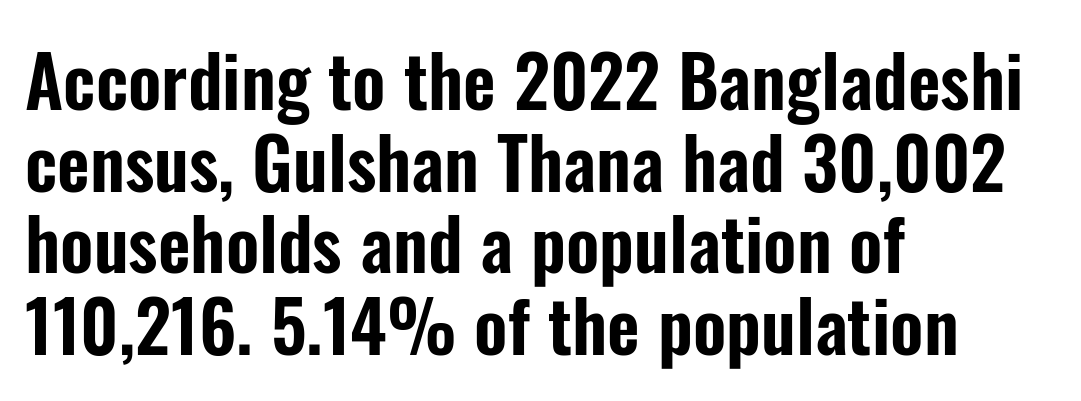
Line spacing here is tight. Type without underlining. Every character sits straight up, as roman type does. Casual observation: everything's shoved over to the left.
